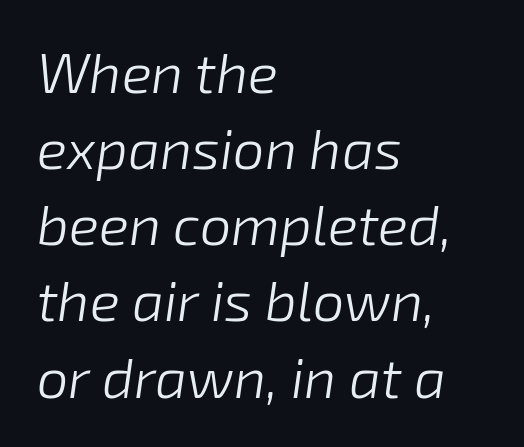
{"italic": "yes", "lean": "right", "slant_degrees": 8, "bold": "no", "weight": "light", "width": "normal", "stroke_contrast": "low", "x_height": "medium", "monospaced": "no", "underline": "no", "align": "left", "line_spacing": "normal", "line_spacing_ratio": 1.36, "letter_spacing": "normal", "letter_spacing_em": 0.0, "glyph_px": 56}
